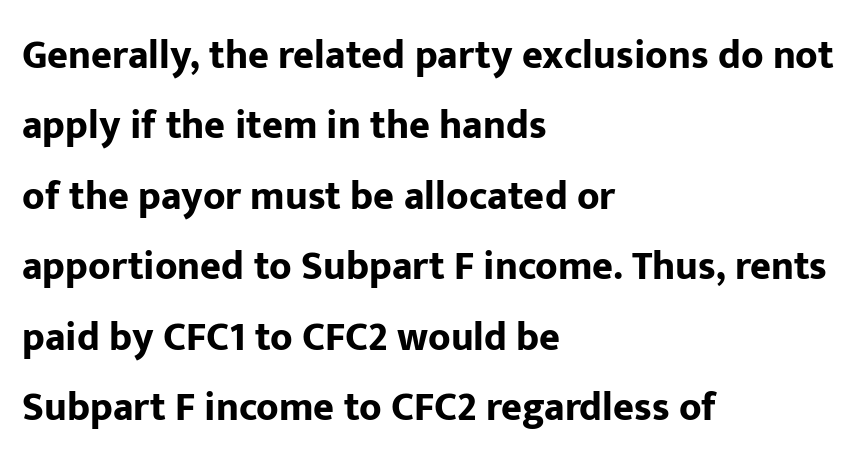
This is sans-serif lettering, the kind often seen on screens and signage. This sample uses an upright cut, with every glyph sitting square on the baseline. Visually the block forms a straight wall on the left and a jagged coastline on the right. Thick stems and heavy bowls — unmistakably bold.
